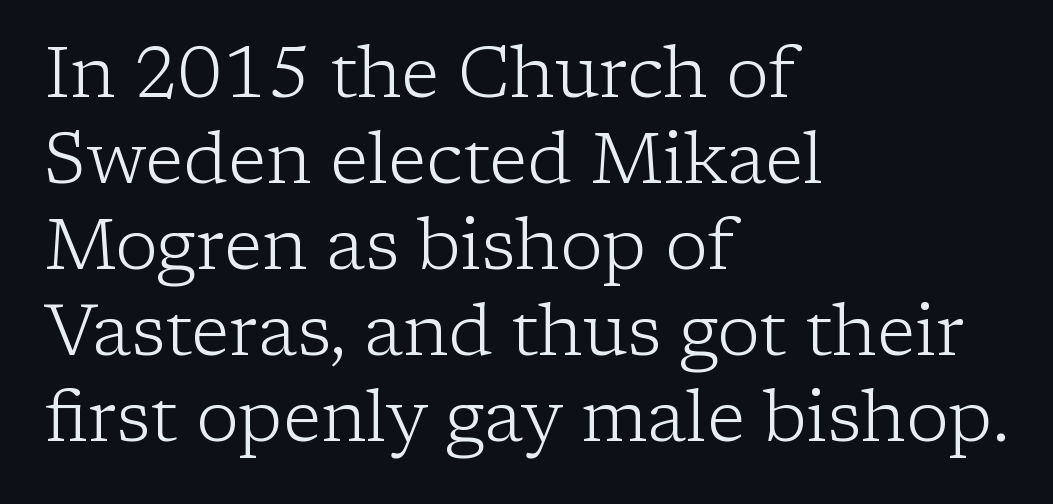
No word sits above an underline. The letters carry serifs — small finishing strokes at the ends of their stems. You can tell it's not italic because the verticals are truly vertical. You could not count columns in this text — the font is proportionally spaced. The typesetter chose a ragged-right arrangement here. The typeface has the unassuming heft of standard copy or less.
